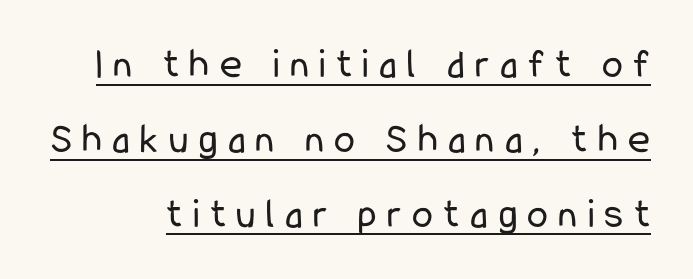
Unlike italic type, these characters show no tilt at all. Each word looks stretched out because of the extra space between its letters. Grotesque or geometric, the face here clearly has no serifs. Character widths vary here, with narrow letters taking less room than wide ones. Has an underline been added? It has. On a weight scale, this lands at 450 or below.
